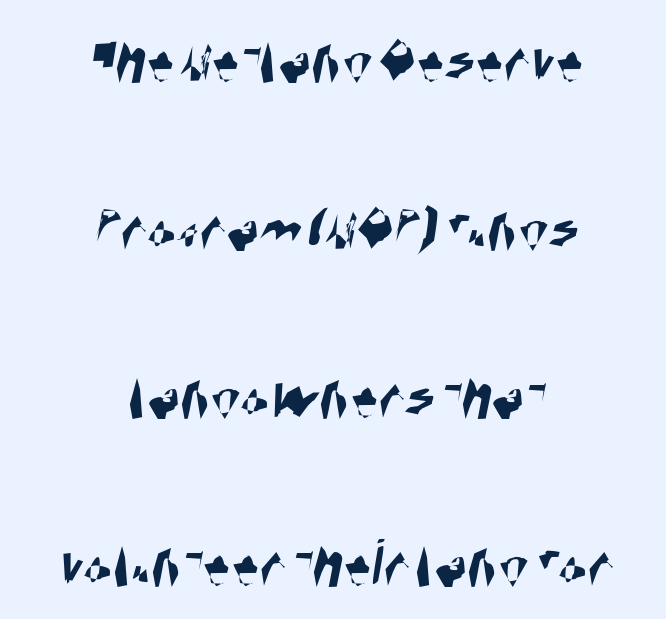
Q: Is the typeface a serif or a sans-serif typeface? A: Sans-serif.
Q: Is the text underlined? A: No.
Q: How is the paragraph aligned? A: Centered.
Q: Is the spacing between letters normal or unusually wide? A: Normal.
Q: Is the spacing between lines tight, normal or loose? A: Loose.
Q: Width (condensed, normal, or wide)? A: Condensed.
Q: Stroke contrast? A: High.
Q: x-height? A: Large.
Q: Monospaced? A: No.
